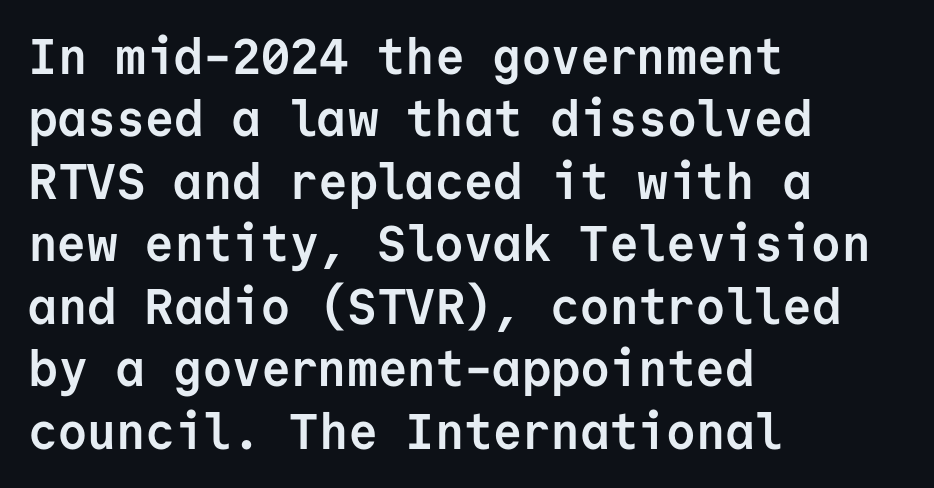
Q: Is the text bold? A: Yes.
Q: Is the text italic (slanted)? A: No, it is upright.
Q: Is the typeface a serif or a sans-serif typeface? A: Sans-serif.
Q: Is the text underlined? A: No.
Q: How is the paragraph aligned? A: Left-aligned.
Q: Is the spacing between letters normal or unusually wide? A: Normal.
Q: Is the spacing between lines tight, normal or loose? A: Normal.
Q: Width (condensed, normal, or wide)? A: Normal.
Q: Stroke contrast? A: Low.
Q: x-height? A: Medium.
Q: Monospaced? A: Yes.
